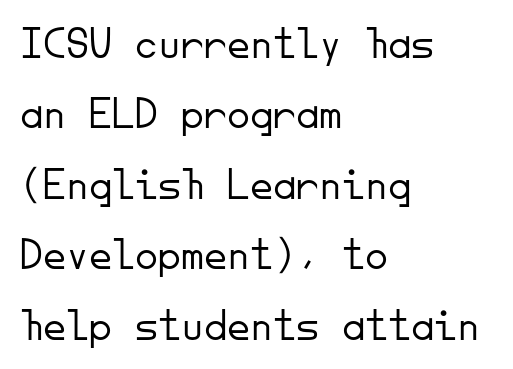
The string is rendered with underlining switched off. The specimen reads as upright at a glance. A typesetter would call this leading conventional body-copy spacing. A student would call this left alignment; a typographer would say flush left, rag right. Check where the strokes stop: nothing finishes them off — pure sans. The weight would be labelled regular, book, light, or lighter still.
